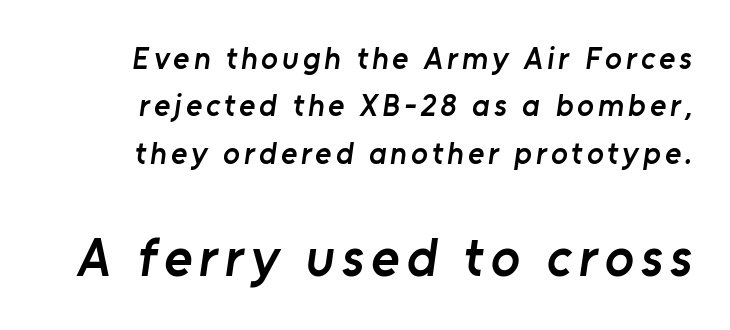
Check where the strokes stop: nothing finishes them off — pure sans. Regarding leading, the lines here are spaced in the standard way. The letters advance in unequal steps, a hallmark of proportional type. Summary of weight: moderately heavy, a semibold.
